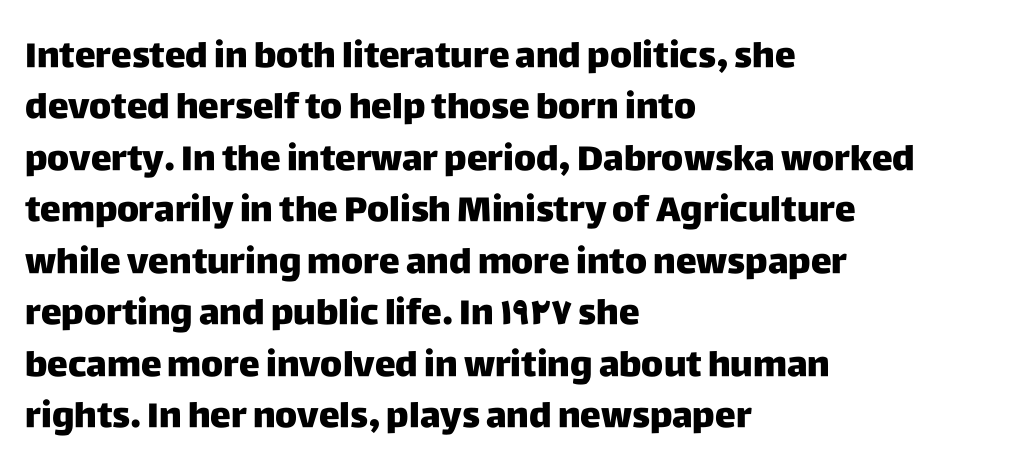
Default kerning and tracking; the words read as compact shapes. Examine the stroke ends and you'll find no serifs. A typesetter would call this proportional, since set widths differ per character. Clear beneath every line of the passage. This sample is left-justified, so line endings fall wherever the words run out.
